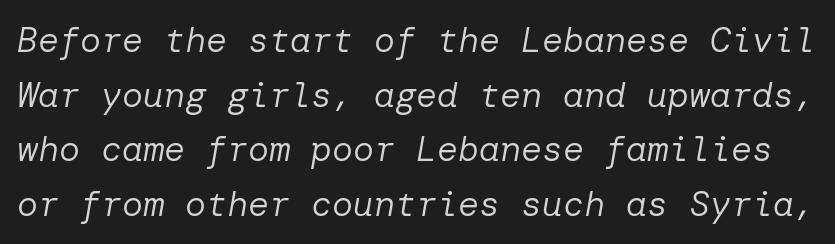
Spacing between characters is what you'd get straight out of the box. Descender tails drop into unmarked territory. The lines sit at an ordinary, default distance from one another. Quick note: italic. The cut favours lightness, reaching ordinary text weight at its darkest.
